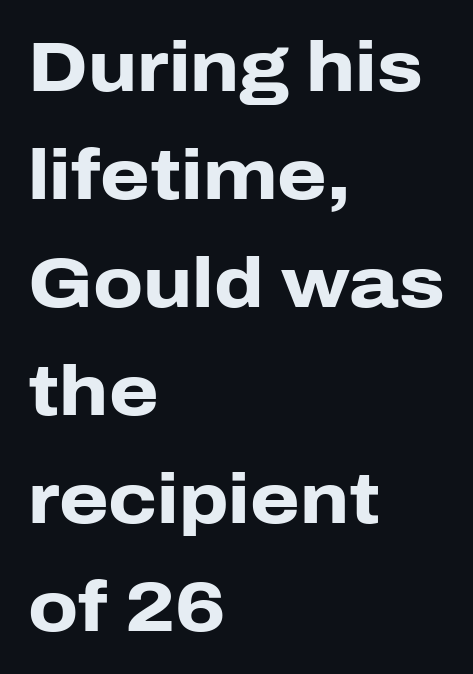
Leading: standard. All the whitespace from short lines collects on the right. The sample has been set heavy, in full bold. Each letter keeps its own natural width here, so spacing adapts to shape.
